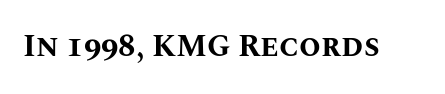
Q: Is the text bold? A: Yes.
Q: Is the text italic (slanted)? A: No, it is upright.
Q: Is the text underlined? A: No.
Q: Is the spacing between letters normal or unusually wide? A: Normal.
Q: Width (condensed, normal, or wide)? A: Normal.
Q: Stroke contrast? A: Medium.
Q: x-height? A: Large.
Q: Monospaced? A: No.
